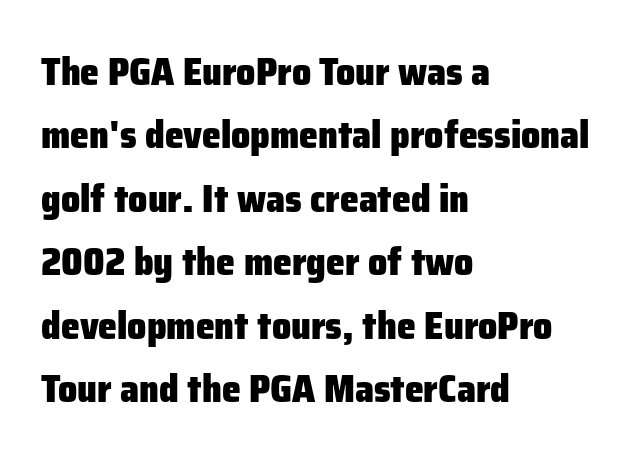
{"serif": "no", "italic": "no", "bold": "yes", "weight": "heavy", "width": "normal", "stroke_contrast": "low", "x_height": "medium", "monospaced": "no", "underline": "no", "align": "left", "line_spacing": "normal", "line_spacing_ratio": 1.67, "letter_spacing": "normal", "letter_spacing_em": 0.0, "glyph_px": 38}
